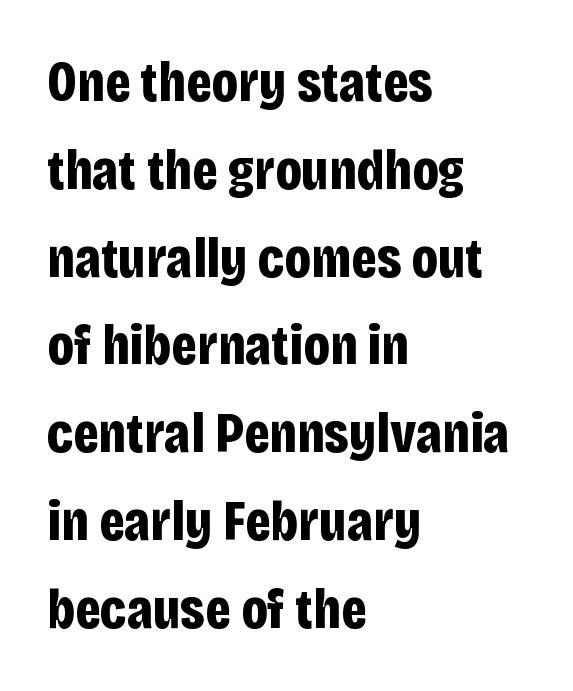
{"serif": "no", "italic": "no", "bold": "yes", "weight": "bold", "width": "condensed", "stroke_contrast": "low", "x_height": "large", "monospaced": "no", "underline": "no", "align": "left", "line_spacing": "normal", "line_spacing_ratio": 1.54, "letter_spacing": "normal", "letter_spacing_em": 0.0, "glyph_px": 57}
